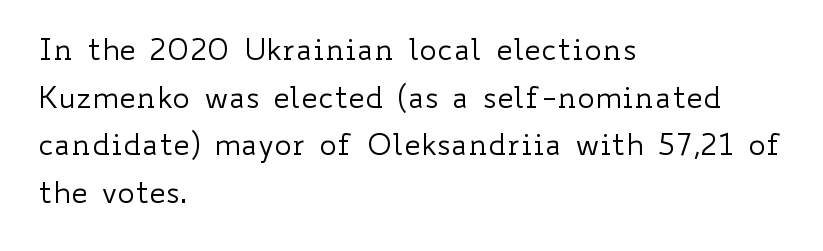
You can tell it's not italic because the verticals are truly vertical. The words here are not underlined. Do the characters align in a grid? No, the font is proportional. This rendering uses left alignment, leaving the right contour irregular. Weight: in the light-to-regular range. The lines sit at an ordinary, default distance from one another.
